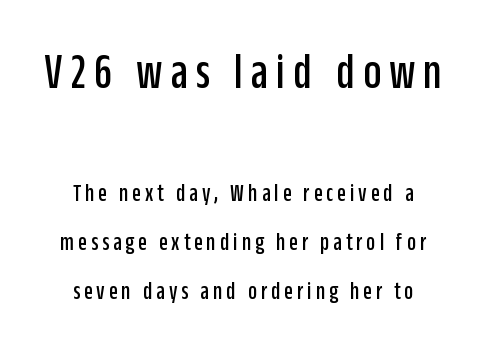
{"serif": "no", "italic": "no", "width": "condensed", "stroke_contrast": "low", "x_height": "large", "monospaced": "no", "underline": "no", "align": "center", "line_spacing": "loose", "line_spacing_ratio": 1.96, "larger_block": "first", "size_ratio": 2.0, "glyph_px": 50}
